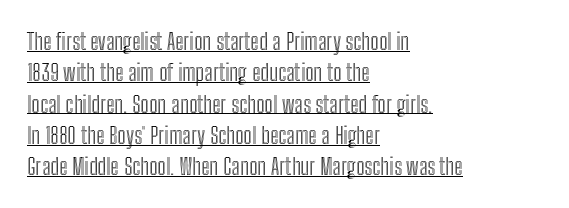
Q: Is the text italic (slanted)? A: No, it is upright.
Q: Is the text underlined? A: Yes.
Q: How is the paragraph aligned? A: Left-aligned.
Q: Is the spacing between letters normal or unusually wide? A: Normal.
Q: Is the spacing between lines tight, normal or loose? A: Normal.
